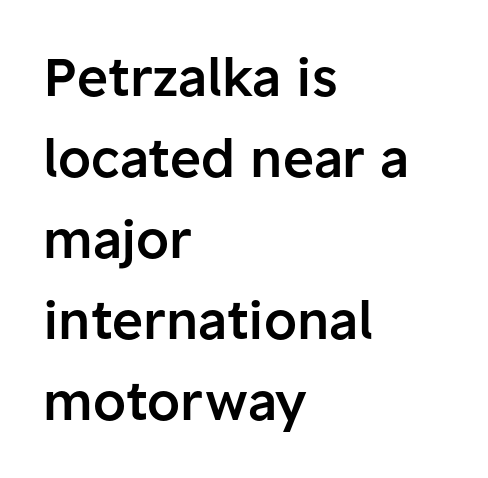
Every letter is mildly thick-stroked: semibold rather than bold. Check under the words: just untouched page. Line spacing here is normal. The rendering shows plain stroke endings on the letterforms — a sans-serif design. Glyph-to-glyph distance matches everyday printed text.
